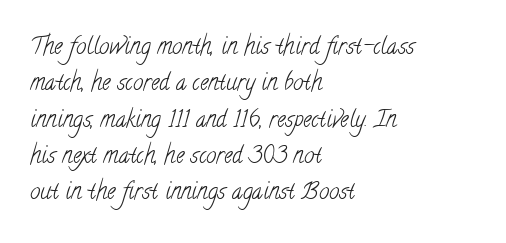
The image shows 23 px text type; set left-aligned, normal line spacing (1.58x), normal letter spacing, not underlined.
